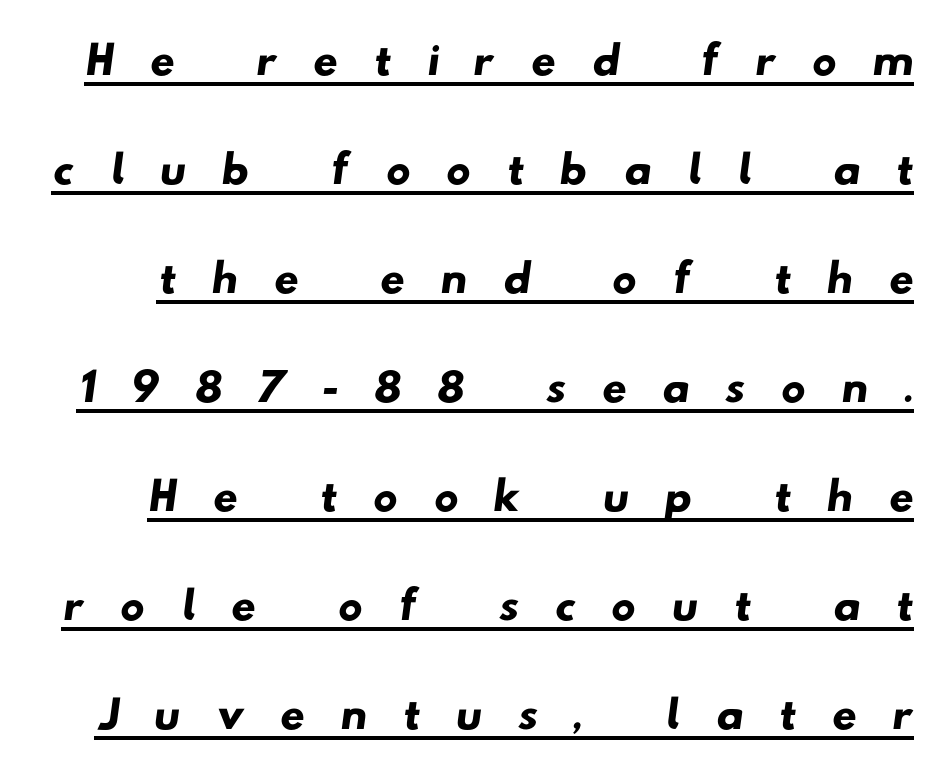
{"serif": "no", "width": "wide", "stroke_contrast": "low", "x_height": "small", "monospaced": "no", "underline": "yes", "line_spacing": "normal", "line_spacing_ratio": 1.58, "letter_spacing": "wide", "letter_spacing_em": 0.5, "glyph_px": 69}
